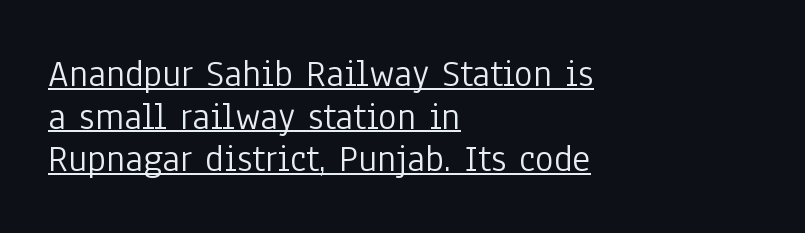
The typography opts for an upright posture over an oblique one. Notice how descenders almost collide with the ascenders below — that's tight leading. The face used here is proportionally spaced, like ordinary book or web type. A baseline rule has been typeset under these characters. A sans-serif font was chosen for this passage. This rendering leaves character spacing at its baseline value.
